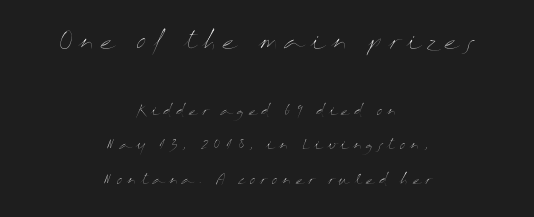
The passage shown has open, widely tracked lettering throughout. Which chunk is bigger? The first one — the top block dwarfs the bottom. Vertical stems look standard width or narrower in stroke.
